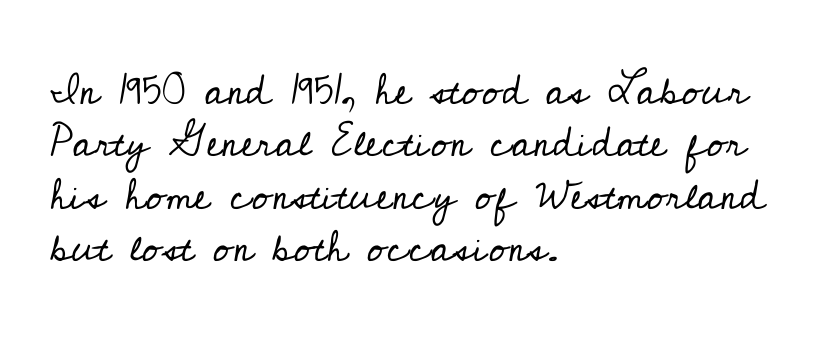
Proportional: the letters do not fall into vertical columns. The line texture is even and compact thanks to regular tracking. This is serif lettering, the kind often seen in printed books. A classic flush-left, rag-right setting is used for this passage.
